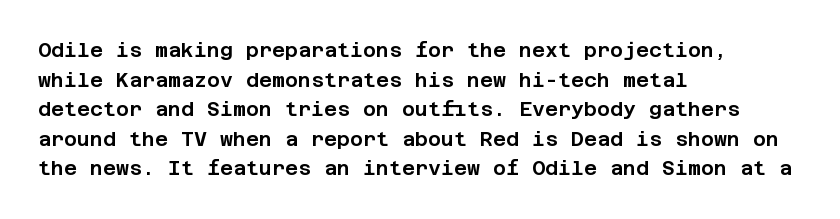
Q: Is the text italic (slanted)? A: No, it is upright.
Q: Is the text underlined? A: No.
Q: How is the paragraph aligned? A: Left-aligned.
Q: Is the spacing between letters normal or unusually wide? A: Normal.
Q: Is the spacing between lines tight, normal or loose? A: Normal.
